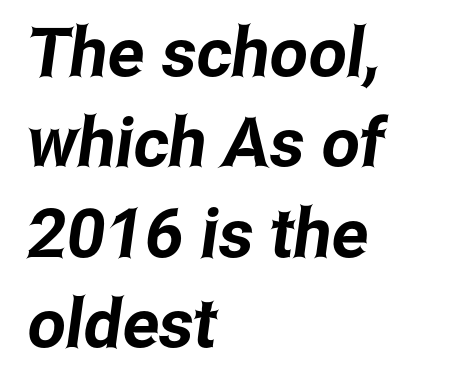
The image shows 68 px condensed sans-serif type; set left-aligned, normal line spacing (1.33x), normal letter spacing, not underlined; low stroke contrast and a medium x-height.
